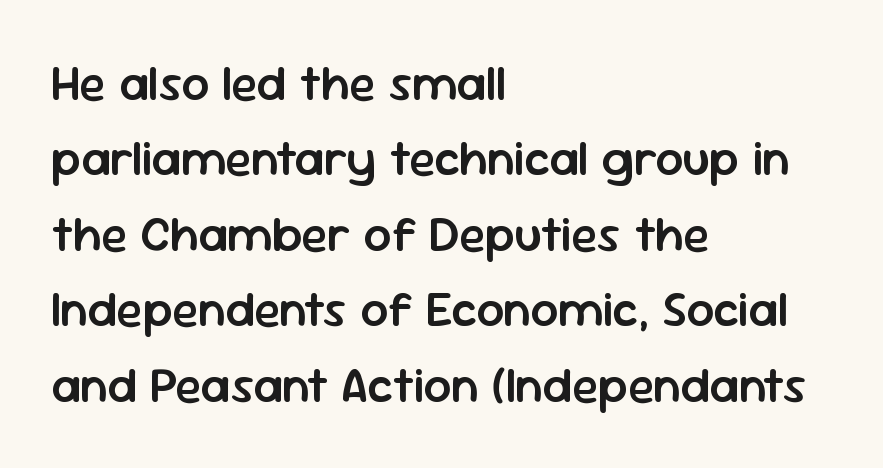
The specimen reads as upright at a glance. Do the characters align in a grid? No, the font is proportional. Notice how the passage keeps a crisp vertical edge on the left only. What stands out about the letter spacing? Nothing — it is the standard amount.
